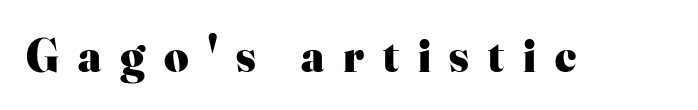
The image shows 47 px heavy serif type, upright; set unusually wide letter spacing (+0.4 em), not underlined; high stroke contrast and a small x-height.
